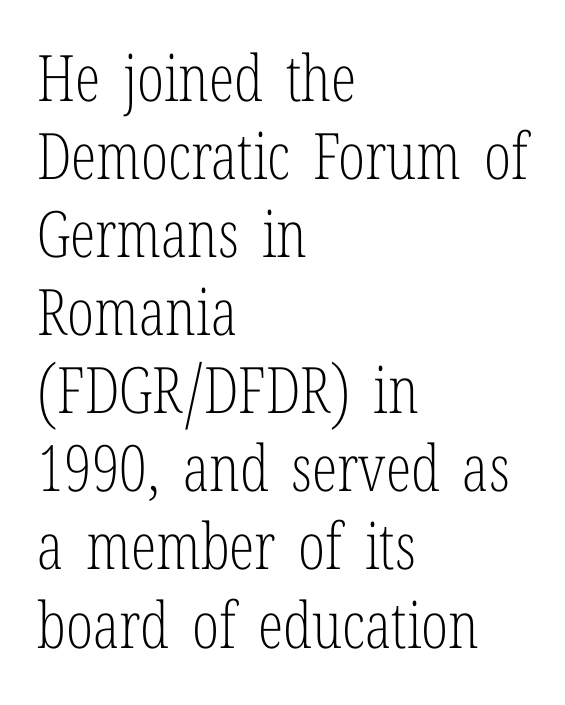
Q: Is the text bold? A: No.
Q: Is the text italic (slanted)? A: No, it is upright.
Q: Is the typeface a serif or a sans-serif typeface? A: Serif.
Q: Is the text underlined? A: No.
Q: How is the paragraph aligned? A: Left-aligned.
Q: Is the spacing between letters normal or unusually wide? A: Normal.
Q: Width (condensed, normal, or wide)? A: Condensed.
Q: Stroke contrast? A: Low.
Q: x-height? A: Medium.
Q: Monospaced? A: No.
